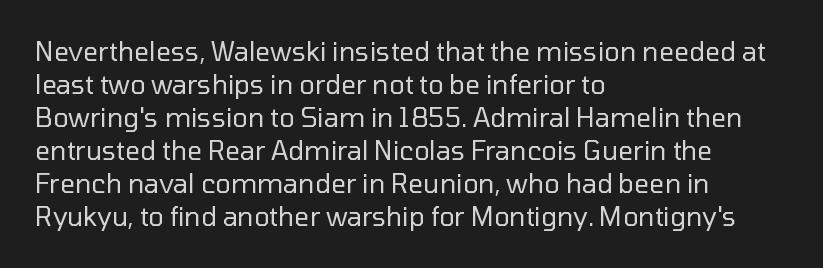
When letters stand straight like this, we call the style roman or upright. These lines sit exactly where default settings would place them. Students, note that the glyphs here touch the page at normal intervals. The passage shown is not bold in any degree. In CSS terms this would be text-align: left. Underlining? Definitely not there.
